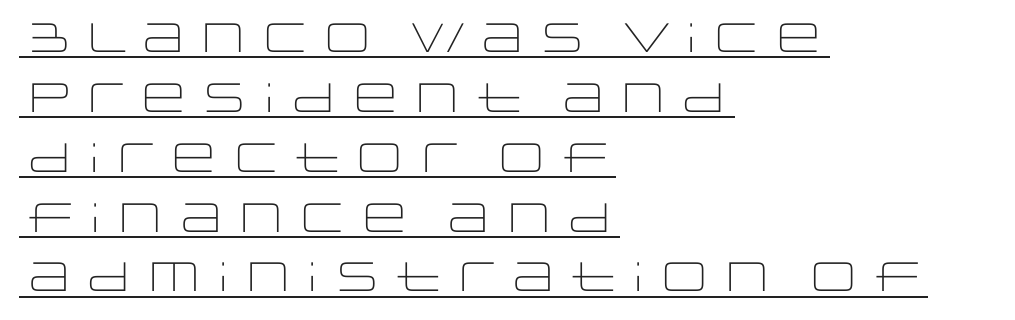
{"serif": "no", "italic": "no", "bold": "no", "weight": "light", "width": "wide", "stroke_contrast": "low", "x_height": "large", "monospaced": "no", "underline": "yes", "align": "left", "line_spacing": "normal", "line_spacing_ratio": 1.46, "letter_spacing": "normal", "letter_spacing_em": 0.0, "glyph_px": 41}
